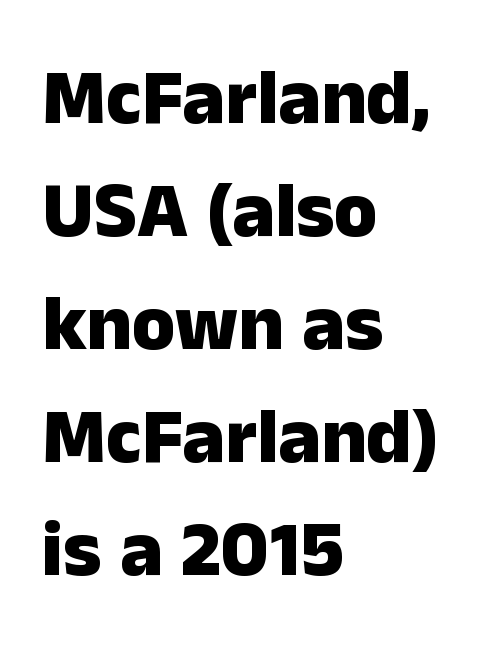
{"serif": "no", "italic": "no", "bold": "yes", "weight": "heavy", "width": "normal", "stroke_contrast": "low", "x_height": "medium", "monospaced": "no", "underline": "no", "align": "left", "line_spacing": "normal", "line_spacing_ratio": 1.43, "letter_spacing": "normal", "letter_spacing_em": 0.0, "glyph_px": 79}
